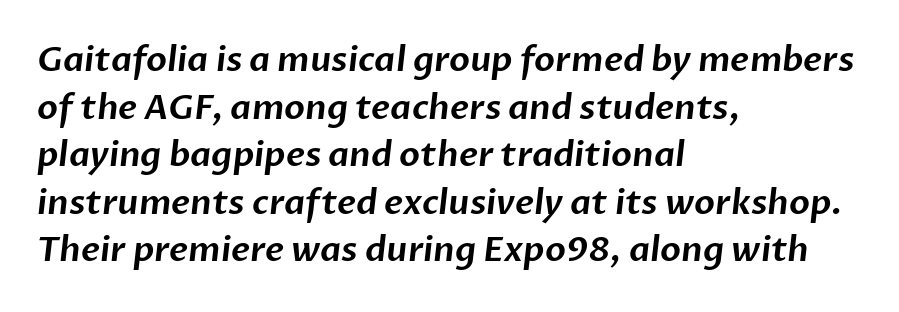
The image shows 34 px sans-serif type; set left-aligned, normal line spacing (1.4x), normal letter spacing, not underlined; low stroke contrast and a medium x-height.
